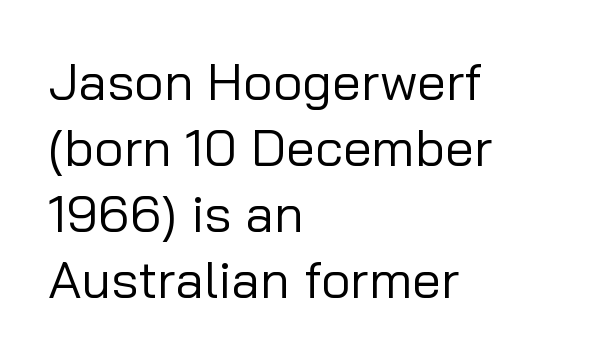
Q: Is the text bold? A: No.
Q: Is the text italic (slanted)? A: No, it is upright.
Q: Is the typeface a serif or a sans-serif typeface? A: Sans-serif.
Q: Is the text underlined? A: No.
Q: How is the paragraph aligned? A: Left-aligned.
Q: Is the spacing between letters normal or unusually wide? A: Normal.
Q: Is the spacing between lines tight, normal or loose? A: Normal.
Q: Width (condensed, normal, or wide)? A: Normal.
Q: Stroke contrast? A: Low.
Q: x-height? A: Medium.
Q: Monospaced? A: No.
